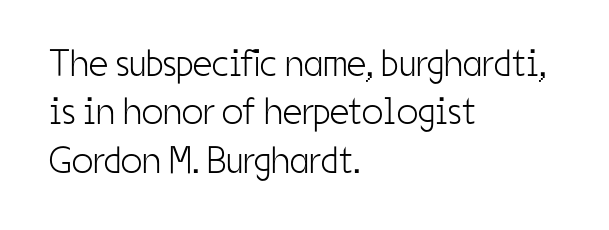
Q: Is the text bold? A: No.
Q: Is the text italic (slanted)? A: No, it is upright.
Q: Is the typeface a serif or a sans-serif typeface? A: Sans-serif.
Q: Is the text underlined? A: No.
Q: How is the paragraph aligned? A: Left-aligned.
Q: Is the spacing between letters normal or unusually wide? A: Normal.
Q: Is the spacing between lines tight, normal or loose? A: Normal.
Q: Width (condensed, normal, or wide)? A: Condensed.
Q: Stroke contrast? A: Low.
Q: x-height? A: Medium.
Q: Monospaced? A: No.
